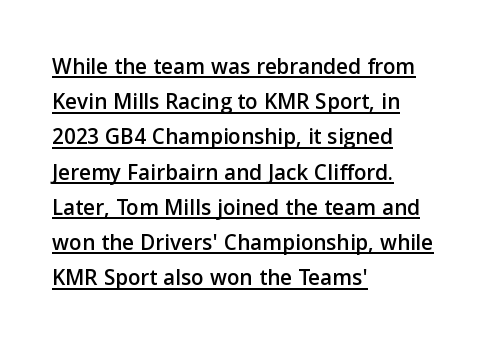
Q: Is the text italic (slanted)? A: No, it is upright.
Q: Is the text underlined? A: Yes.
Q: How is the paragraph aligned? A: Left-aligned.
Q: Is the spacing between letters normal or unusually wide? A: Normal.
Q: Is the spacing between lines tight, normal or loose? A: Normal.
